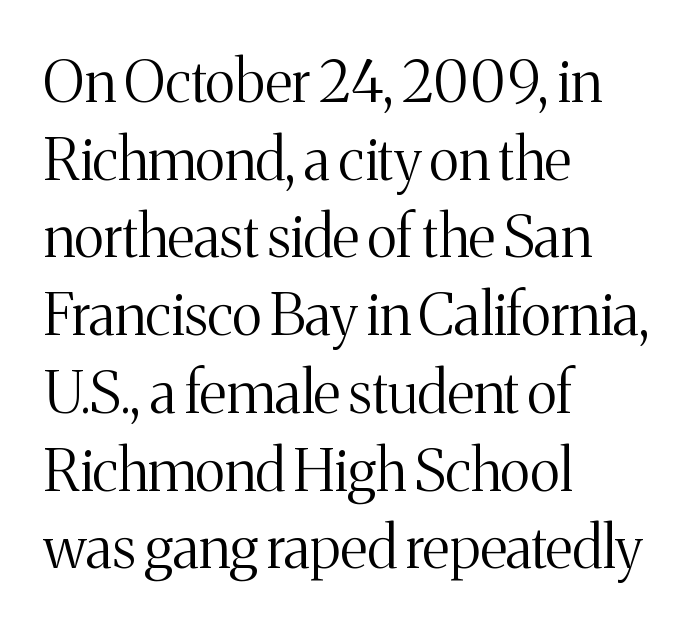
The paragraph has a hard left edge and a soft right edge. Evenly set lines give the paragraph a standard silhouette. A typesetter would call this proportional, since set widths differ per character. The letterforms sit at book weight or below.
